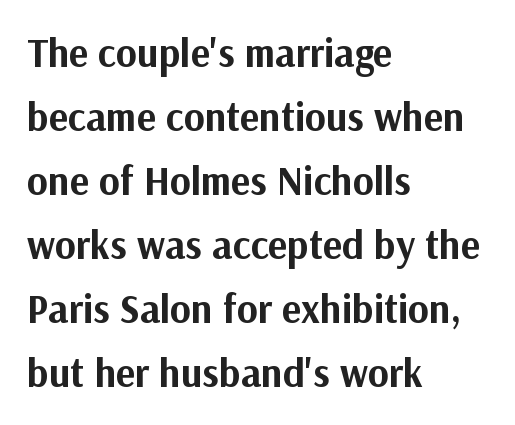
Q: Is the text bold? A: Yes.
Q: Is the text italic (slanted)? A: No, it is upright.
Q: Is the typeface a serif or a sans-serif typeface? A: Sans-serif.
Q: Is the text underlined? A: No.
Q: How is the paragraph aligned? A: Left-aligned.
Q: Is the spacing between letters normal or unusually wide? A: Normal.
Q: Is the spacing between lines tight, normal or loose? A: Normal.
Q: Width (condensed, normal, or wide)? A: Normal.
Q: Stroke contrast? A: Medium.
Q: x-height? A: Medium.
Q: Monospaced? A: No.
